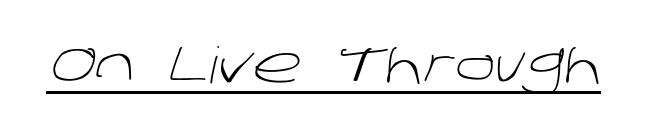
{"serif": "no", "bold": "no", "weight": "light", "width": "normal", "stroke_contrast": "low", "x_height": "large", "monospaced": "no", "underline": "yes", "letter_spacing": "normal", "letter_spacing_em": 0.0, "glyph_px": 50}
